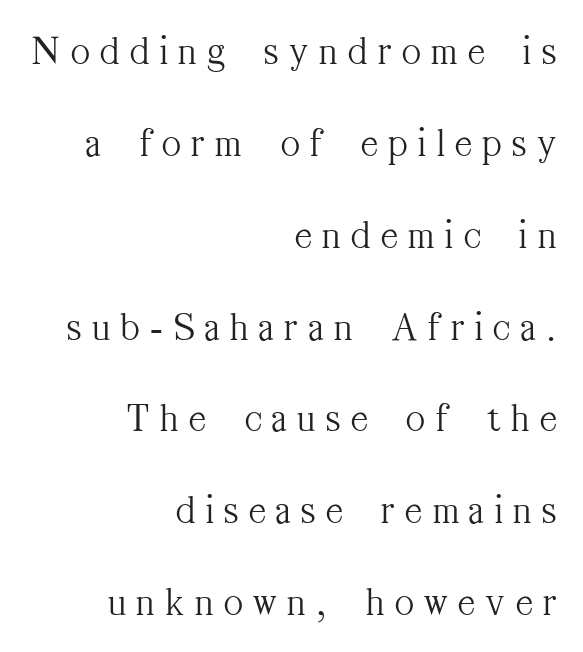
Q: Is the text bold? A: No.
Q: Is the text italic (slanted)? A: No, it is upright.
Q: Is the typeface a serif or a sans-serif typeface? A: Serif.
Q: Is the text underlined? A: No.
Q: How is the paragraph aligned? A: Right-aligned.
Q: Is the spacing between letters normal or unusually wide? A: Unusually wide.
Q: Is the spacing between lines tight, normal or loose? A: Loose.
Q: Width (condensed, normal, or wide)? A: Condensed.
Q: Stroke contrast? A: Medium.
Q: x-height? A: Medium.
Q: Monospaced? A: No.
